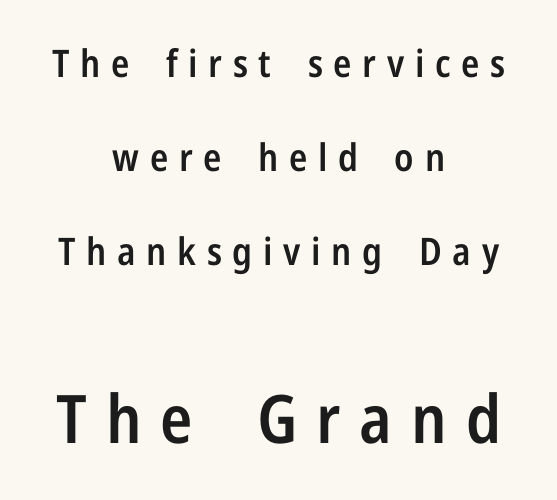
Casual observation: everything's sitting right in the middle. Is this a fixed-width face? No — the glyphs have proportional, varying widths. When letters stand straight like this, we call the style roman or upright. If you squint, the bottom block still reads clearly — it's the larger of the two. The block of text is sparse from top to bottom, with ample space between rows. The face used here is a sans, in the tradition of grotesques and geometrics.
